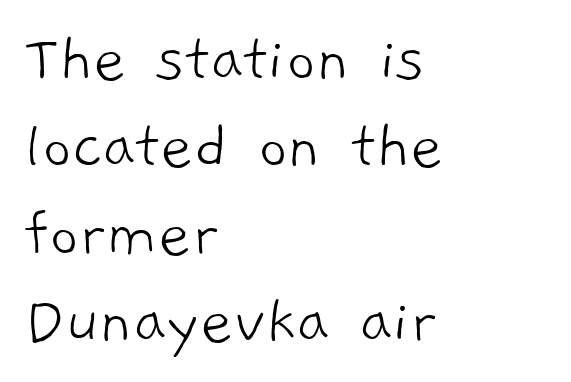
Q: Is the text bold? A: No.
Q: Is the typeface a serif or a sans-serif typeface? A: Sans-serif.
Q: Is the text underlined? A: No.
Q: How is the paragraph aligned? A: Left-aligned.
Q: Is the spacing between letters normal or unusually wide? A: Normal.
Q: Width (condensed, normal, or wide)? A: Normal.
Q: Stroke contrast? A: Low.
Q: x-height? A: Medium.
Q: Monospaced? A: No.
